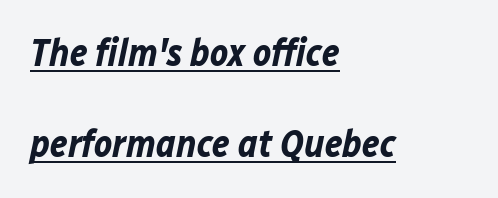
{"italic": "yes", "lean": "right", "slant_degrees": 12, "bold": "yes", "weight": "bold", "width": "normal", "stroke_contrast": "low", "x_height": "medium", "monospaced": "no", "underline": "yes", "align": "left", "line_spacing": "loose", "line_spacing_ratio": 2.4, "letter_spacing": "normal", "letter_spacing_em": 0.0, "glyph_px": 38}
